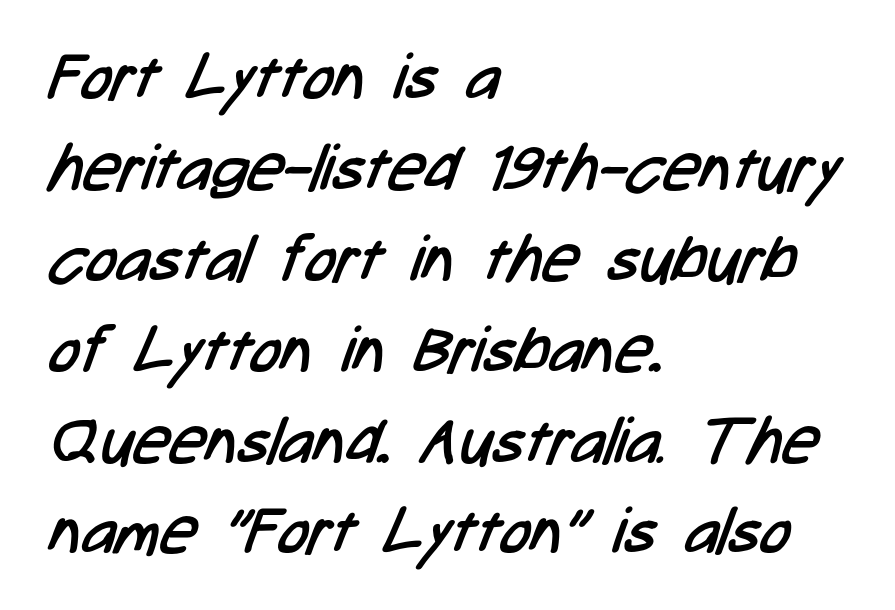
Q: Is the text bold? A: No.
Q: Is the typeface a serif or a sans-serif typeface? A: Sans-serif.
Q: Is the text underlined? A: No.
Q: How is the paragraph aligned? A: Left-aligned.
Q: Is the spacing between letters normal or unusually wide? A: Normal.
Q: Is the spacing between lines tight, normal or loose? A: Normal.
Q: Width (condensed, normal, or wide)? A: Condensed.
Q: Stroke contrast? A: Low.
Q: x-height? A: Medium.
Q: Monospaced? A: No.
